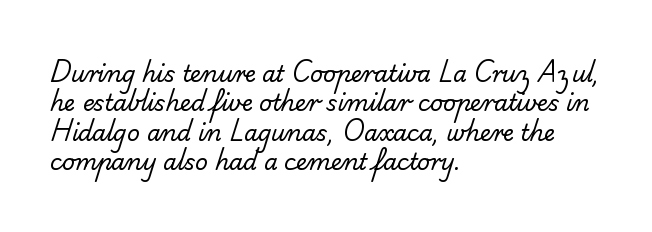
Q: Is the text bold? A: No.
Q: Is the text underlined? A: No.
Q: How is the paragraph aligned? A: Left-aligned.
Q: Is the spacing between letters normal or unusually wide? A: Normal.
Q: Is the spacing between lines tight, normal or loose? A: Normal.
